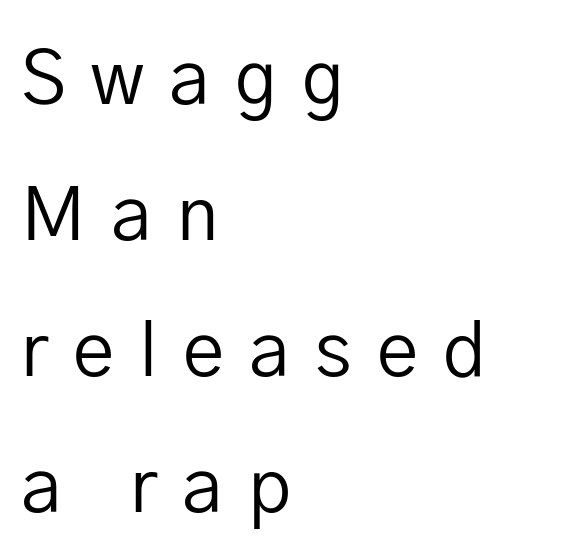
{"serif": "no", "italic": "no", "bold": "no", "weight": "regular", "width": "normal", "stroke_contrast": "low", "x_height": "medium", "monospaced": "no", "underline": "no", "align": "left", "line_spacing_ratio": 1.84, "letter_spacing": "wide", "letter_spacing_em": 0.34, "glyph_px": 74}
